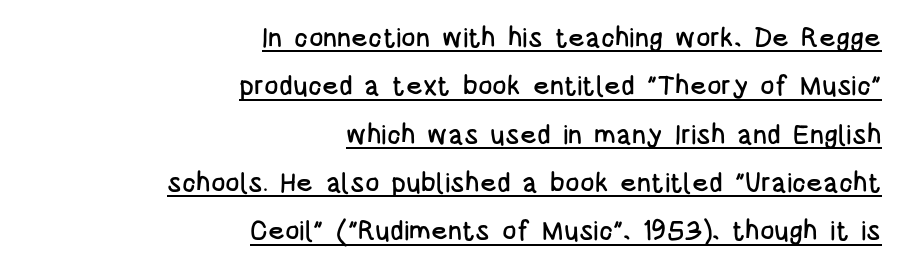
{"italic": "no", "underline": "yes", "align": "right", "line_spacing_ratio": 1.79, "letter_spacing": "normal", "letter_spacing_em": 0.0, "glyph_px": 27}
